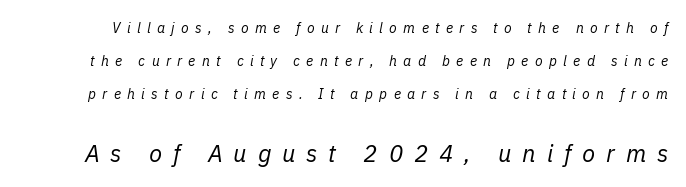
Q: Is the text bold? A: No.
Q: Is the text italic (slanted)? A: Yes, it leans right by about 11 degrees.
Q: Is the text underlined? A: No.
Q: Is the spacing between letters normal or unusually wide? A: Unusually wide.
Q: Is the spacing between lines tight, normal or loose? A: Loose.
Q: Which block of text is set in a larger size, the first (top) or the second (bottom)? A: The second (bottom) one.
